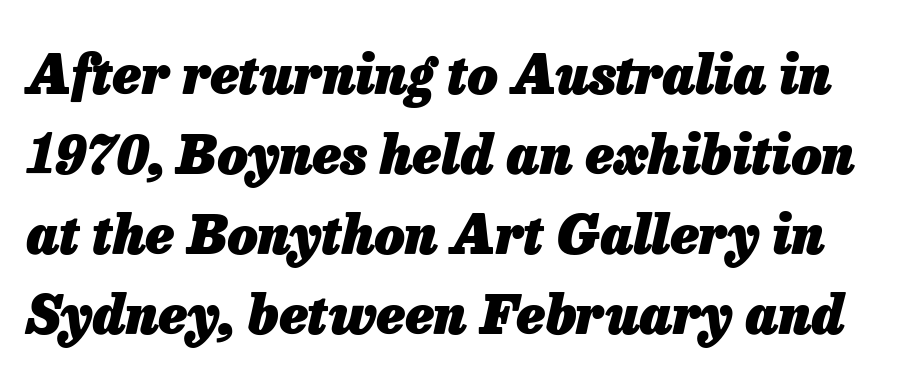
The image shows 53 px heavy type, italic (leaning right); set normal line spacing (1.51x), normal letter spacing, not underlined; low stroke contrast and a medium x-height.
